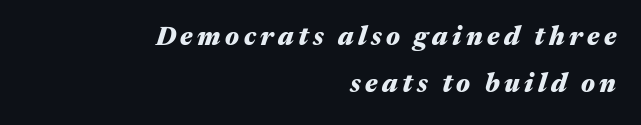
Q: Is the text bold? A: Yes.
Q: Is the text italic (slanted)? A: Yes, it leans right by about 17 degrees.
Q: Is the text underlined? A: No.
Q: How is the paragraph aligned? A: Right-aligned.
